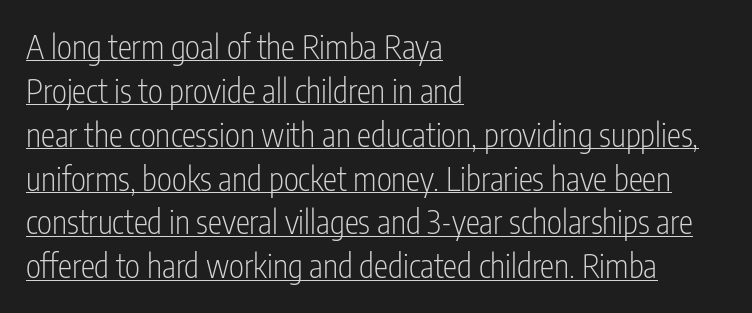
The image shows 32 px light, condensed sans-serif type, upright; set left-aligned, normal line spacing (1.37x), normal letter spacing, underlined; low stroke contrast and a medium x-height.
